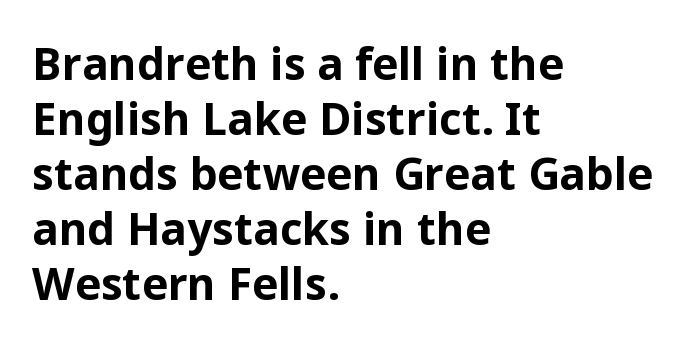
Each word holds together tightly as a unit, with standard inter-letter gaps. Unlike italic type, these characters show no tilt at all. You could not count columns in this text — the font is proportionally spaced. Casual observation: everything's shoved over to the left.
